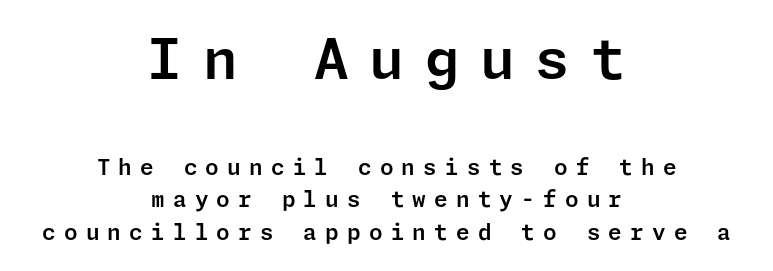
Note: no serifs on the glyphs. Someone cranked the tracking dial way up on this one. This block has exactly the height ordinary leading produces. If you drew a line through each stem, it would be perfectly vertical. Horizontal alignment here is central, giving a formal, balanced look.
